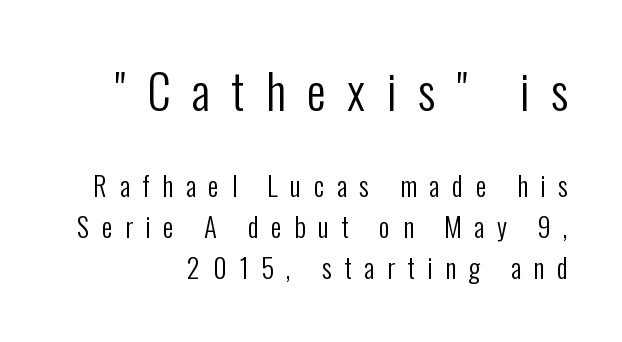
{"serif": "no", "italic": "no", "bold": "no", "weight": "regular", "width": "condensed", "stroke_contrast": "low", "x_height": "medium", "monospaced": "no", "underline": "no", "align": "right", "line_spacing": "normal", "line_spacing_ratio": 1.53, "letter_spacing": "wide", "letter_spacing_em": 0.46, "larger_block": "first", "size_ratio": 1.74, "glyph_px": 47}
